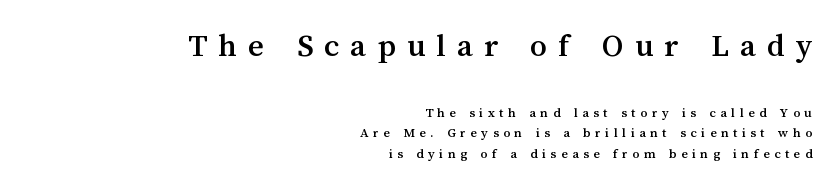
Reading down the column, the eye jumps a familiar distance to each next line. This rendering widens character spacing well past its baseline value. This is the regular roman posture of the typeface. All the whitespace from short lines collects on the left. The passage shown is not underscored anywhere. The letters advance in unequal steps, a hallmark of proportional type.
